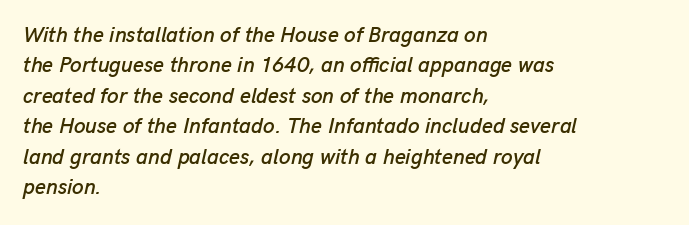
The image shows 21 px text type, italic (leaning right); set left-aligned, normal line spacing (1.45x), normal letter spacing, not underlined.
